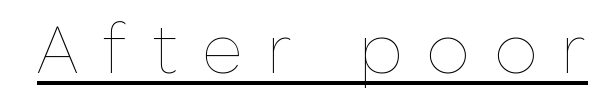
Q: Is the text bold? A: No.
Q: Is the text italic (slanted)? A: No, it is upright.
Q: Is the text underlined? A: Yes.
Q: Is the spacing between letters normal or unusually wide? A: Unusually wide.
Q: Width (condensed, normal, or wide)? A: Normal.
Q: Stroke contrast? A: Low.
Q: x-height? A: Medium.
Q: Monospaced? A: No.
